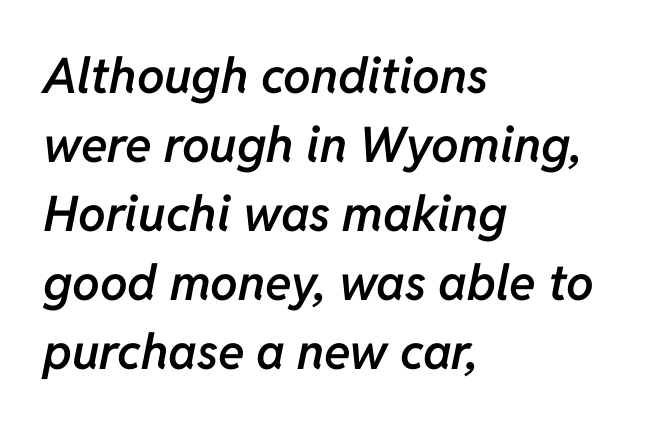
Q: Is the text bold? A: Semi-bold.
Q: Is the text italic (slanted)? A: Yes, it leans right by about 11 degrees.
Q: Is the text underlined? A: No.
Q: How is the paragraph aligned? A: Left-aligned.
Q: Is the spacing between letters normal or unusually wide? A: Normal.
Q: Is the spacing between lines tight, normal or loose? A: Normal.
Q: Width (condensed, normal, or wide)? A: Normal.
Q: Stroke contrast? A: Low.
Q: x-height? A: Medium.
Q: Monospaced? A: No.
